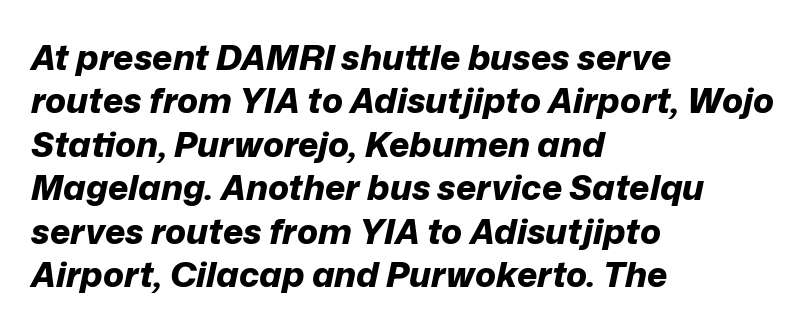
{"italic": "yes", "lean": "right", "slant_degrees": 12, "bold": "yes", "weight": "bold", "width": "normal", "stroke_contrast": "low", "x_height": "medium", "monospaced": "no", "underline": "no", "align": "left", "line_spacing_ratio": 1.24, "letter_spacing": "normal", "letter_spacing_em": 0.0, "glyph_px": 35}
